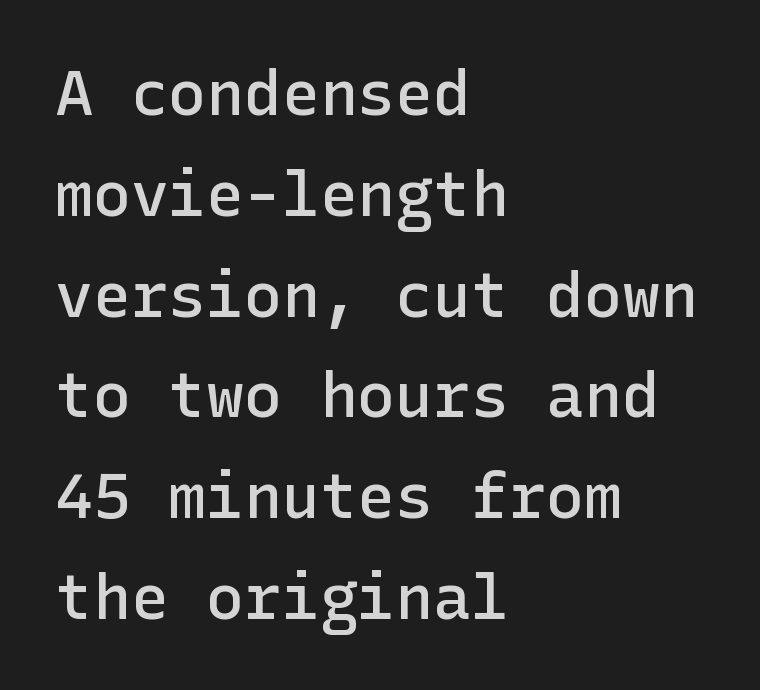
{"serif": "no", "italic": "no", "bold": "semi", "weight": "semibold", "width": "normal", "stroke_contrast": "low", "x_height": "medium", "underline": "no", "align": "left", "line_spacing": "normal", "line_spacing_ratio": 1.6, "letter_spacing": "normal", "letter_spacing_em": 0.0, "glyph_px": 63}
